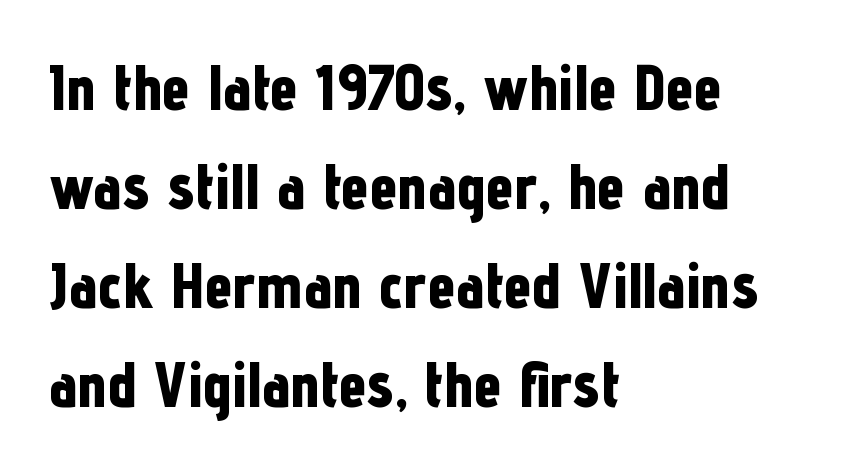
The image shows 63 px bold, condensed sans-serif type, upright; set left-aligned, normal line spacing (1.57x), normal letter spacing, not underlined; low stroke contrast and a medium x-height.
